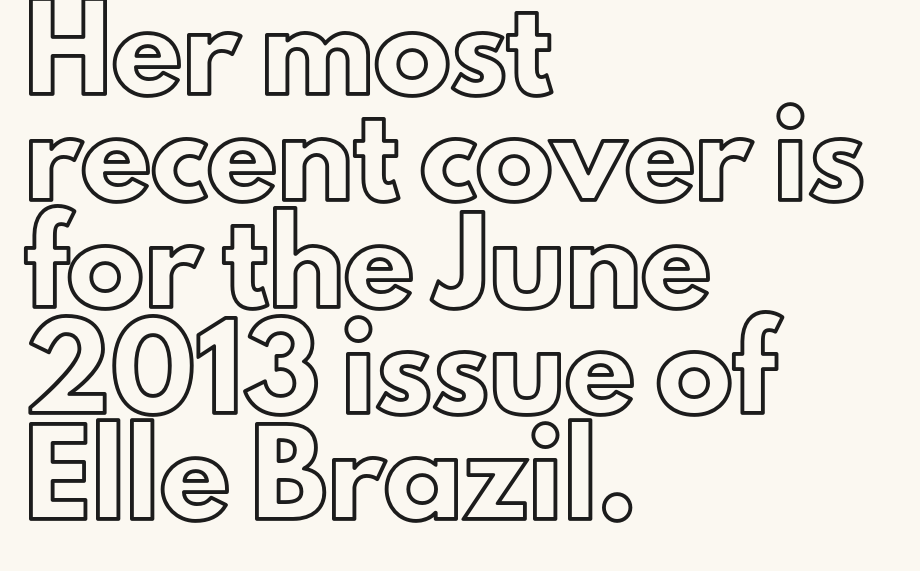
The image shows 77 px text type, upright; set left-aligned, normal line spacing (1.38x), normal letter spacing, not underlined; a small x-height.
